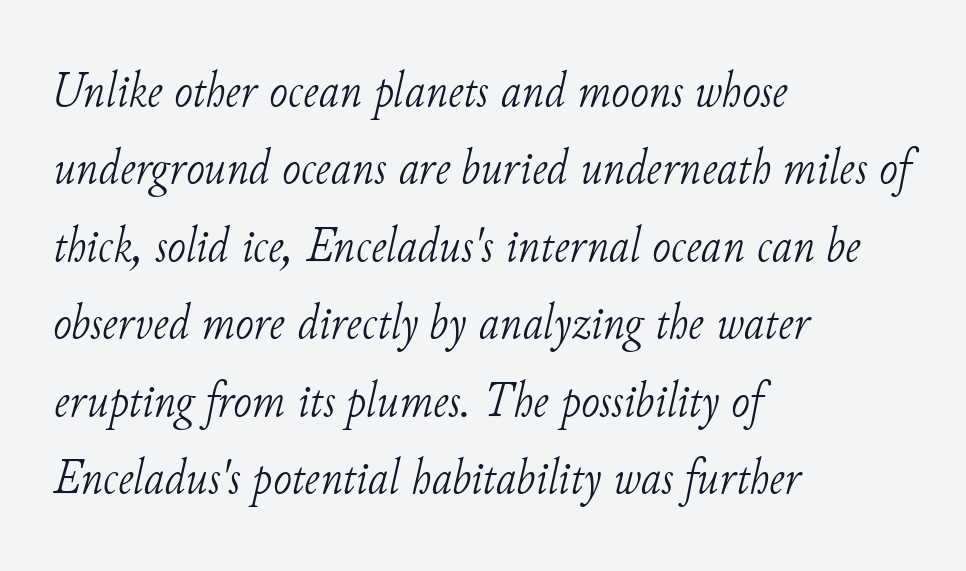
The letters advance in unequal steps, a hallmark of proportional type. Words float on clear page, feet unadorned. What's the leading like? Ordinary, nothing unusual. The strokes are not fattened; the text isn't bold. The face used here is seriffed, in the tradition of book romans. The rag falls on the right side of this text block.
